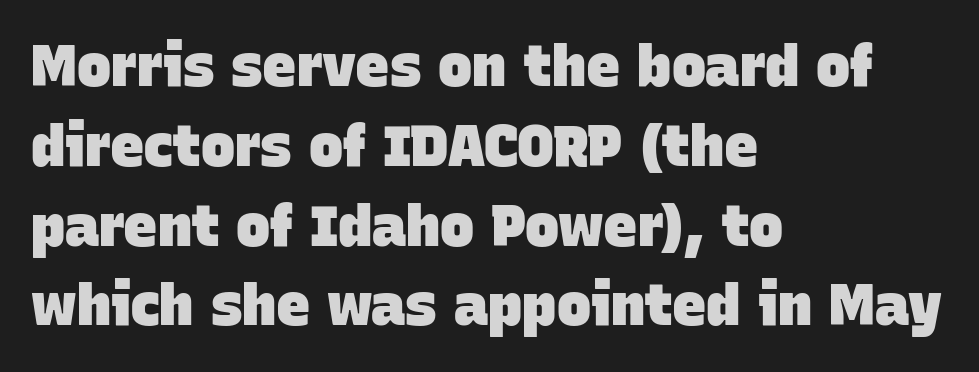
Observe the absence of serifs on each vertical stroke in this sample. Reading down the column, the eye jumps a familiar distance to each next line. The face used here is proportionally spaced, like ordinary book or web type. What stands out about the letter spacing? Nothing — it is the standard amount. If you drew a ruler down the left edge, every line would touch it. Emphasis by weight is at full strength: bold.
